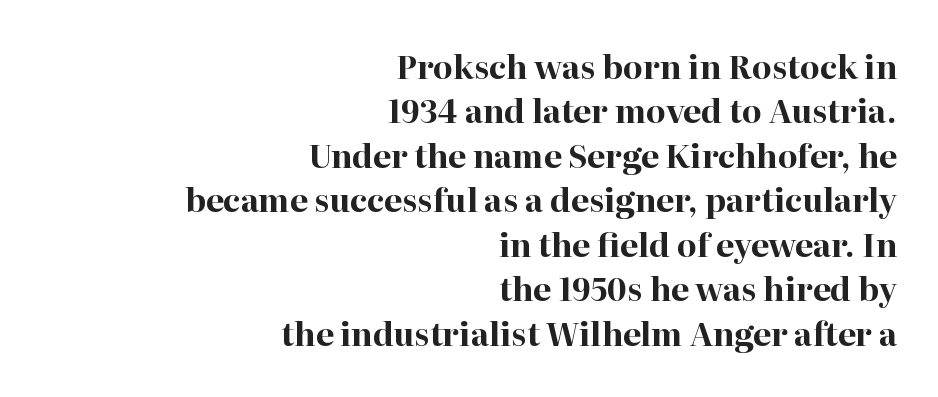
The image shows 32 px bold serif type, upright; set right-aligned, normal line spacing (1.39x), normal letter spacing, not underlined; high stroke contrast and a medium x-height.
